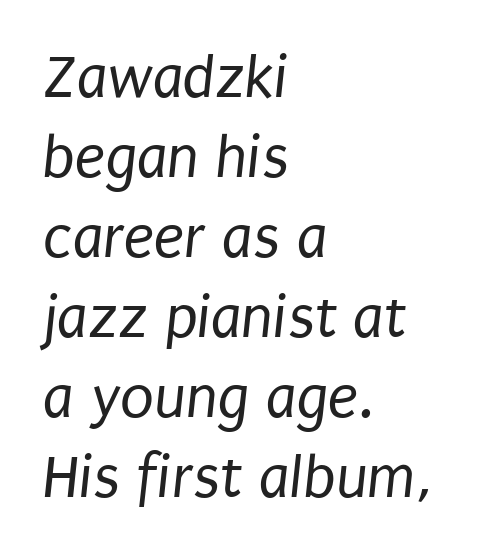
{"serif": "no", "bold": "no", "weight": "regular", "width": "condensed", "stroke_contrast": "low", "x_height": "large", "monospaced": "no", "underline": "no", "align": "left", "line_spacing": "normal", "line_spacing_ratio": 1.29, "letter_spacing": "normal", "letter_spacing_em": 0.0, "glyph_px": 62}
